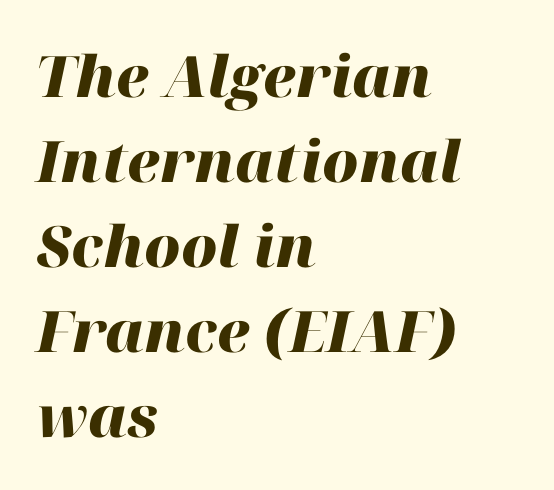
The image shows 57 px heavy type, italic (leaning right); set left-aligned, normal line spacing (1.49x), normal letter spacing, not underlined; high stroke contrast and a medium x-height.
